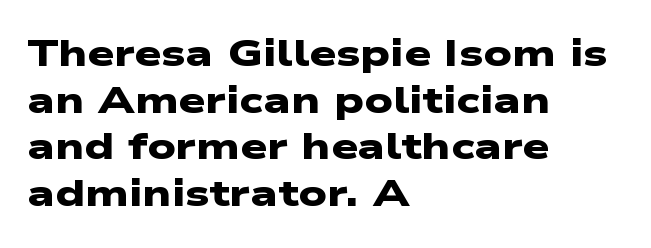
The image shows 38 px heavy, wide sans-serif type; set left-aligned, line spacing 1.23x, normal letter spacing, not underlined; low stroke contrast and a medium x-height.
